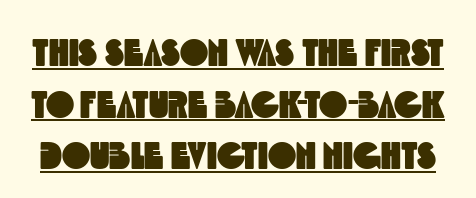
{"serif": "no", "width": "condensed", "x_height": "large", "monospaced": "no", "underline": "yes", "line_spacing": "normal", "line_spacing_ratio": 1.36, "letter_spacing": "normal", "letter_spacing_em": 0.0, "glyph_px": 38}
